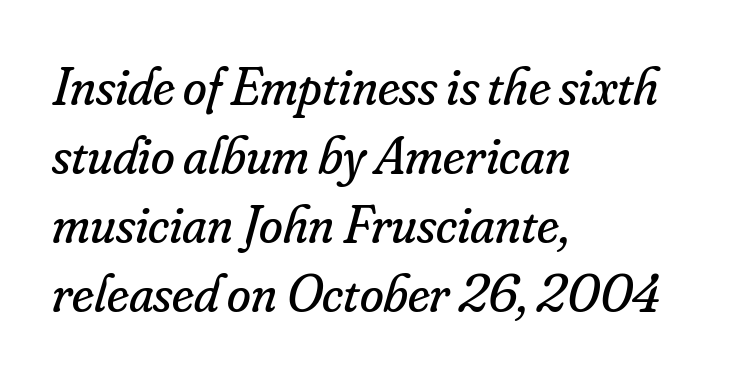
{"serif": "yes", "italic": "yes", "lean": "right", "slant_degrees": 16, "bold": "no", "weight": "regular", "width": "normal", "stroke_contrast": "low", "x_height": "small", "monospaced": "no", "underline": "no", "align": "left", "line_spacing": "normal", "line_spacing_ratio": 1.28, "letter_spacing": "normal", "letter_spacing_em": 0.0, "glyph_px": 54}
